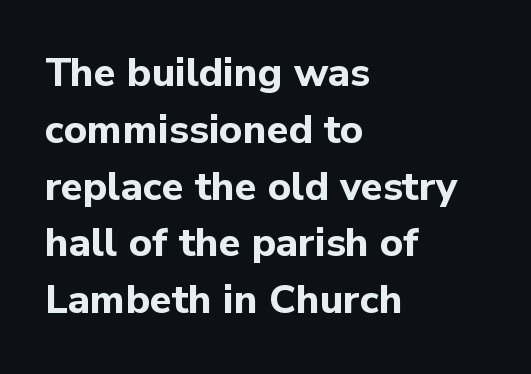
Q: Is the text bold? A: Yes.
Q: Is the text italic (slanted)? A: No, it is upright.
Q: Is the typeface a serif or a sans-serif typeface? A: Sans-serif.
Q: Is the text underlined? A: No.
Q: How is the paragraph aligned? A: Left-aligned.
Q: Is the spacing between letters normal or unusually wide? A: Normal.
Q: Is the spacing between lines tight, normal or loose? A: Normal.
Q: Width (condensed, normal, or wide)? A: Normal.
Q: Stroke contrast? A: Low.
Q: x-height? A: Medium.
Q: Monospaced? A: No.
